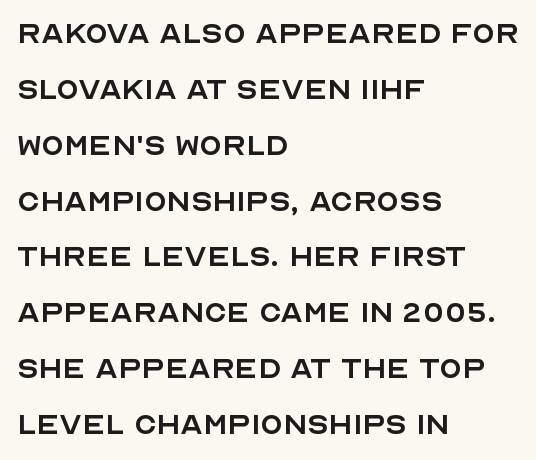
Q: Is the text bold? A: No.
Q: Is the text italic (slanted)? A: No, it is upright.
Q: Is the typeface a serif or a sans-serif typeface? A: Sans-serif.
Q: Is the text underlined? A: No.
Q: How is the paragraph aligned? A: Left-aligned.
Q: Is the spacing between letters normal or unusually wide? A: Normal.
Q: Is the spacing between lines tight, normal or loose? A: Normal.
Q: Width (condensed, normal, or wide)? A: Normal.
Q: x-height? A: Large.
Q: Monospaced? A: No.
